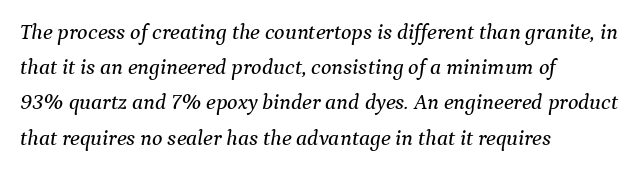
The image shows 22 px text type, italic (leaning right); set left-aligned, normal line spacing (1.6x), normal letter spacing, not underlined.
